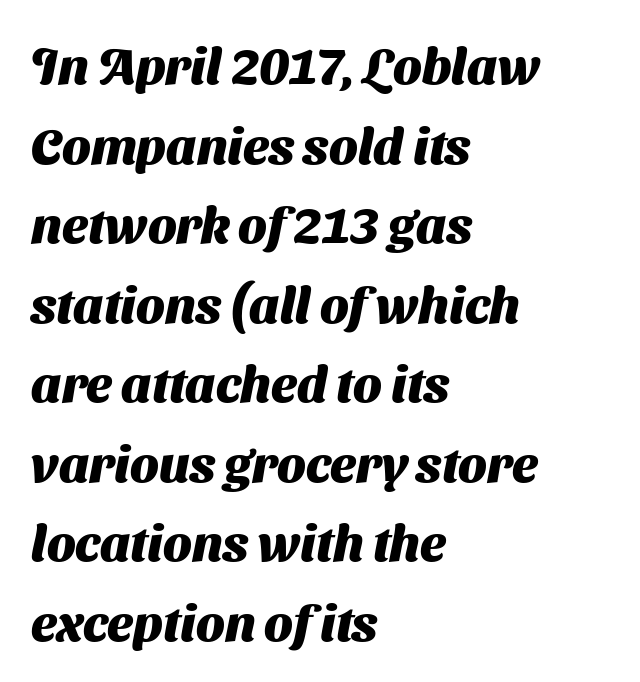
Reading down the block, your eye returns to a fixed left position each line. These words are printed bold, with thick strokes throughout. Decoration check: the copy has no underline. Whoever set this chose a conventional vertical rhythm. Words appear dense and cohesive because spacing is normal.
